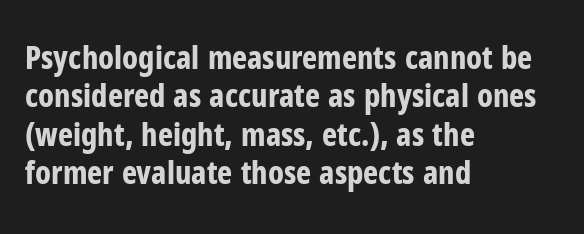
The image shows 32 px bold, condensed sans-serif type, upright; set left-aligned, line spacing 1.2x, normal letter spacing, not underlined; low stroke contrast and a medium x-height.
